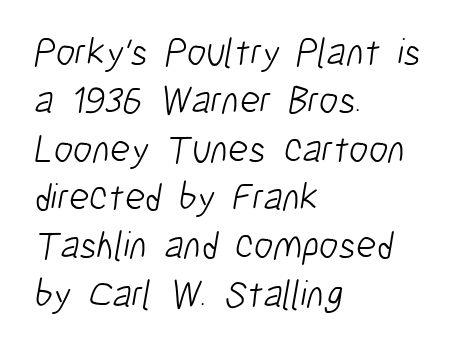
Counters stay open thanks to moderate or lighter strokes. The string is rendered with underlining switched off. Between one letter and the next there's only the usual sliver of space. This rendering employs a face without finishing strokes, i.e., a sans-serif. Teacher's note: observe the even left margin — that is flush-left alignment. Spacing verdict: proportional, widths tailored to each character.
